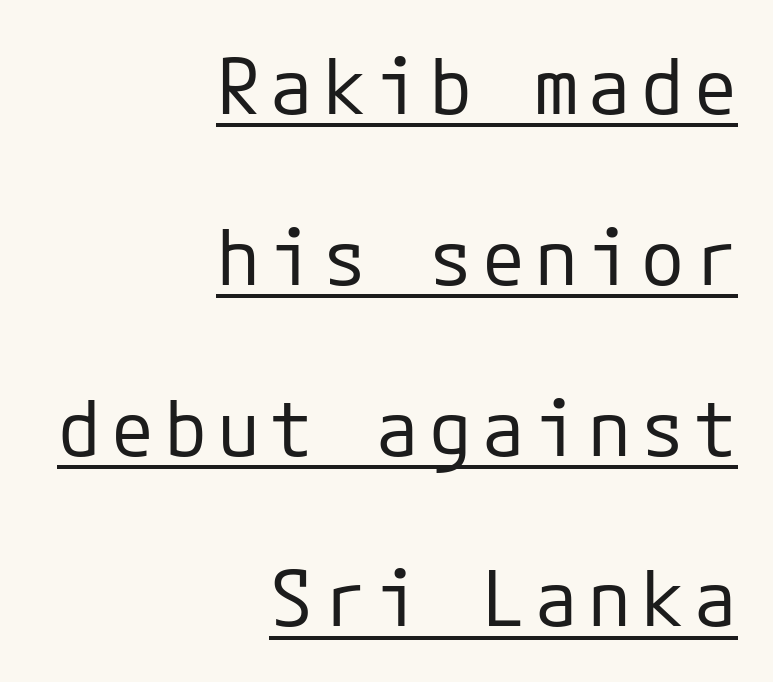
The image shows 78 px regular-weight sans-serif type, upright; set right-aligned, loose line spacing (2.19x), underlined; low stroke contrast and a medium x-height.
